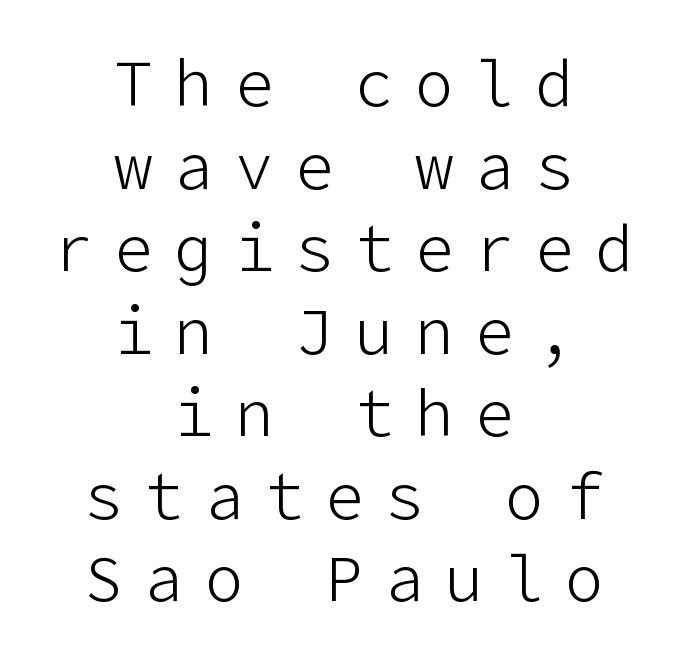
{"serif": "no", "italic": "no", "bold": "no", "weight": "light", "width": "normal", "stroke_contrast": "low", "x_height": "medium", "underline": "no", "align": "center", "line_spacing": "normal", "line_spacing_ratio": 1.29, "letter_spacing": "wide", "letter_spacing_em": 0.34, "glyph_px": 64}
